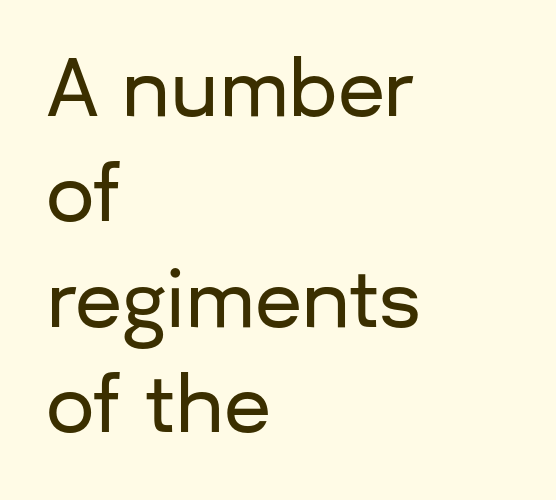
The image shows 77 px sans-serif type, upright; set left-aligned, normal line spacing (1.37x), normal letter spacing, not underlined; low stroke contrast and a medium x-height.
